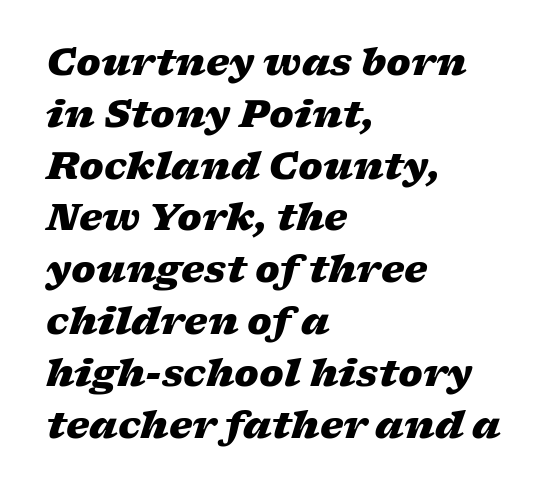
Q: Is the text bold? A: Yes.
Q: Is the text italic (slanted)? A: Yes, it leans right by about 17 degrees.
Q: Is the text underlined? A: No.
Q: How is the paragraph aligned? A: Left-aligned.
Q: Is the spacing between letters normal or unusually wide? A: Normal.
Q: Is the spacing between lines tight, normal or loose? A: Normal.
Q: Width (condensed, normal, or wide)? A: Wide.
Q: Stroke contrast? A: Low.
Q: x-height? A: Medium.
Q: Monospaced? A: No.
